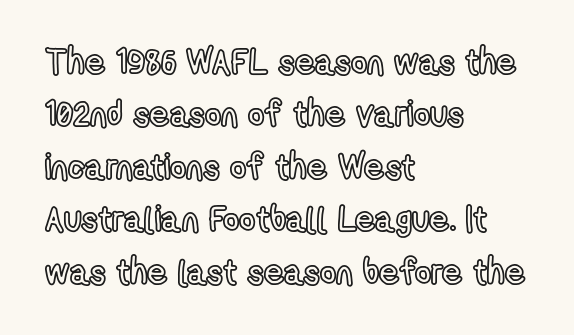
The image shows 35 px condensed type, upright; set left-aligned, normal line spacing (1.5x), normal letter spacing, not underlined; a medium x-height.
